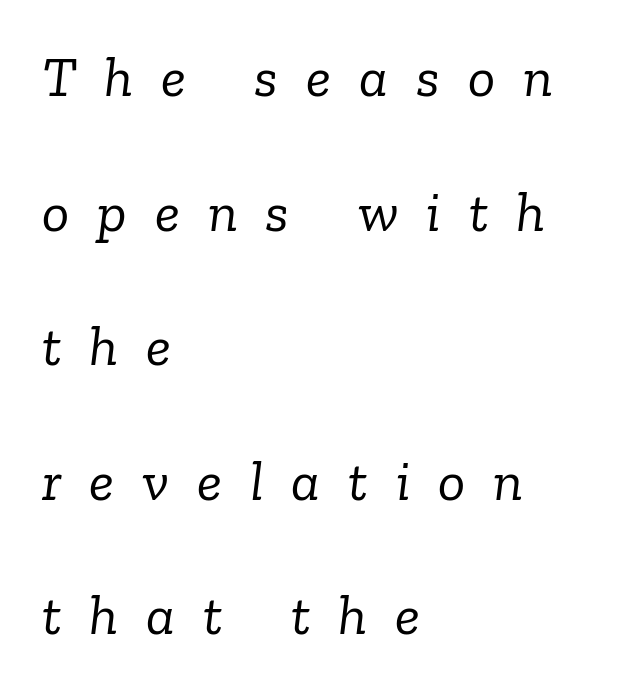
Q: Is the text bold? A: No.
Q: Is the text italic (slanted)? A: Yes, it leans right by about 6 degrees.
Q: Is the typeface a serif or a sans-serif typeface? A: Serif.
Q: Is the text underlined? A: No.
Q: How is the paragraph aligned? A: Left-aligned.
Q: Is the spacing between letters normal or unusually wide? A: Unusually wide.
Q: Is the spacing between lines tight, normal or loose? A: Loose.
Q: Width (condensed, normal, or wide)? A: Normal.
Q: Stroke contrast? A: Low.
Q: x-height? A: Medium.
Q: Monospaced? A: No.
